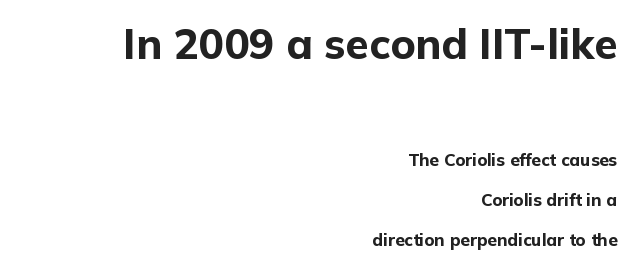
The image shows 42 px bold sans-serif type, upright; set right-aligned, loose line spacing (2.35x), normal letter spacing, not underlined; the first (top) block is 2.47x larger; low stroke contrast and a medium x-height.
